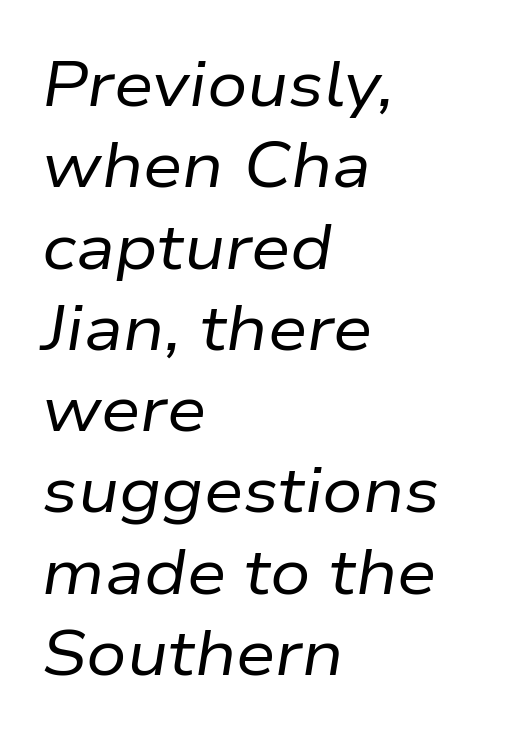
The image shows 63 px regular-weight type, italic (leaning right); set left-aligned, normal line spacing (1.29x), normal letter spacing, not underlined; low stroke contrast and a medium x-height.
